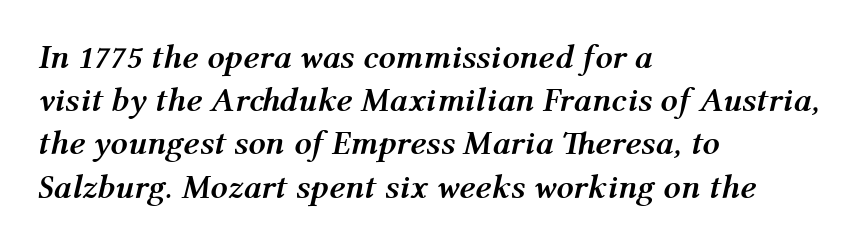
Regular leading. Decoration check: the copy has no underline. You'd pick this weight for a headline — it's a proper bold. The line texture is even and compact thanks to regular tracking. These lines are rendered in a variable-pitch font.
